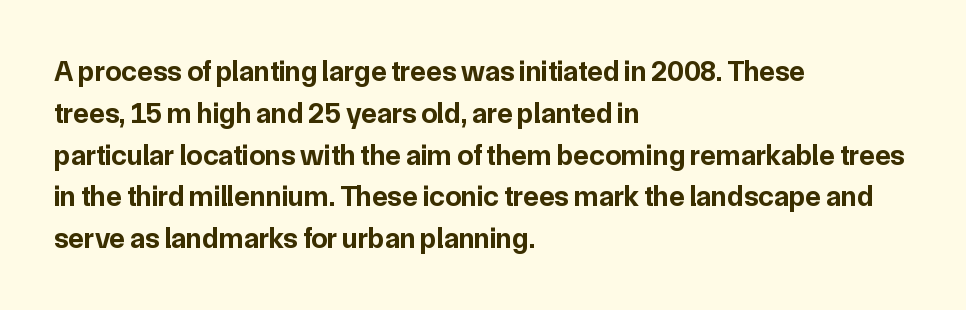
{"serif": "no", "italic": "no", "bold": "yes", "weight": "bold", "width": "normal", "stroke_contrast": "low", "x_height": "medium", "monospaced": "no", "underline": "no", "align": "left", "line_spacing": "normal", "line_spacing_ratio": 1.44, "letter_spacing": "normal", "letter_spacing_em": 0.0, "glyph_px": 29}
